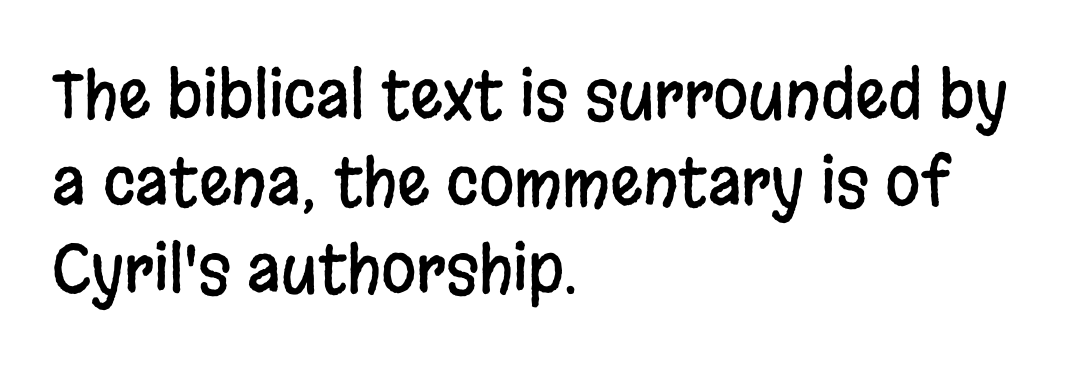
The image shows 64 px condensed sans-serif type, upright; set left-aligned, normal line spacing (1.36x), normal letter spacing, not underlined; low stroke contrast and a large x-height.
